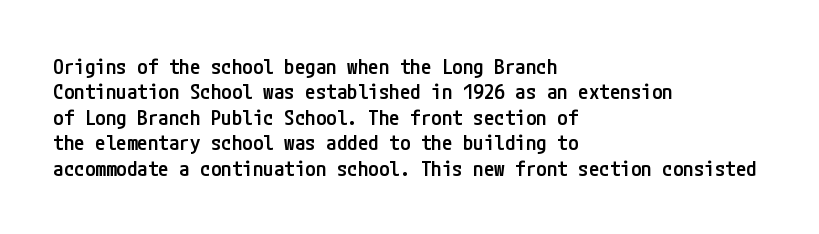
The image shows 21 px text type, upright; set left-aligned, line spacing 1.21x, normal letter spacing, not underlined.
